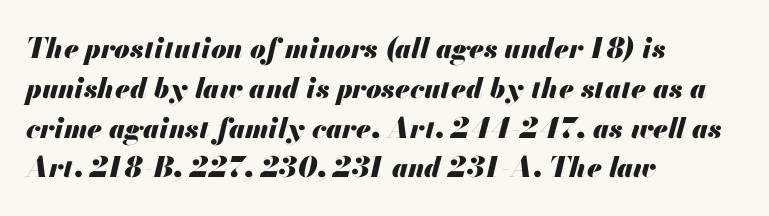
Think of a printed novel: that variable character pitch is what you see here. The specimen omits any rule beneath the text block's lines. When letters slant like this, we call the style italic. Is there much room between lines? A standard amount, neither cramped nor airy.
